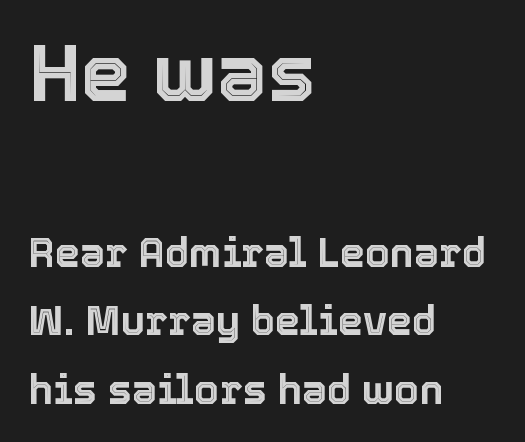
{"italic": "no", "width": "normal", "x_height": "medium", "monospaced": "no", "underline": "no", "align": "left", "line_spacing_ratio": 1.72, "letter_spacing": "normal", "letter_spacing_em": 0.0, "larger_block": "first", "size_ratio": 2.0, "glyph_px": 80}
